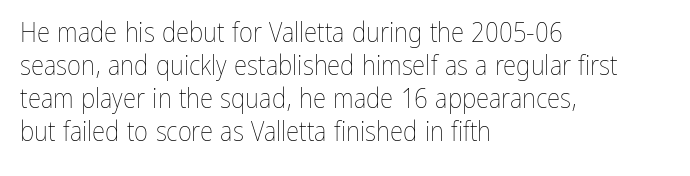
{"italic": "no", "bold": "no", "underline": "no", "align": "left", "line_spacing_ratio": 1.22, "letter_spacing": "normal", "letter_spacing_em": 0.0, "glyph_px": 27}
